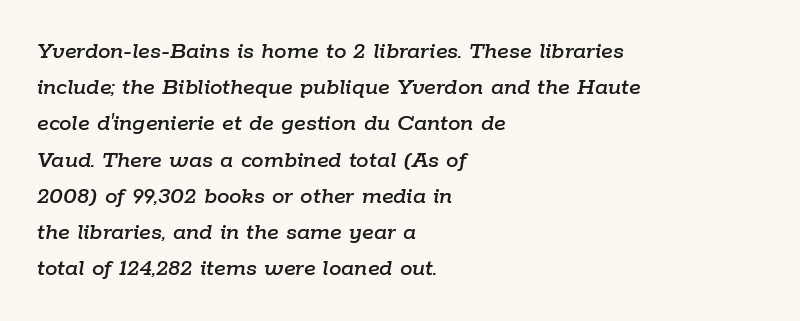
Q: Is the text italic (slanted)? A: Yes, it leans right by about 9 degrees.
Q: Is the text underlined? A: No.
Q: How is the paragraph aligned? A: Left-aligned.
Q: Is the spacing between letters normal or unusually wide? A: Normal.
Q: Is the spacing between lines tight, normal or loose? A: Normal.
